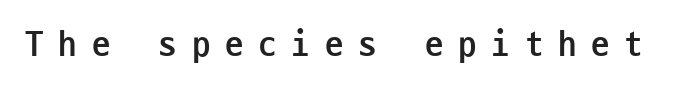
The letterforms stand isolated, each surrounded by extra space. Check under the words: just untouched page. This rendering employs a face without finishing strokes, i.e., a sans-serif. A typesetter would call this monospace, since all characters share one set width.
